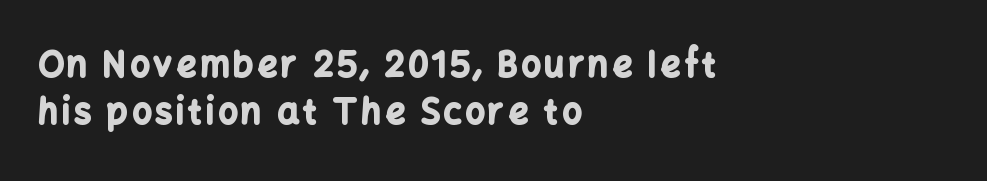
{"serif": "no", "italic": "no", "bold": "yes", "weight": "bold", "width": "normal", "stroke_contrast": "low", "x_height": "medium", "monospaced": "no", "underline": "no", "align": "left", "line_spacing": "normal", "line_spacing_ratio": 1.39, "glyph_px": 34}
